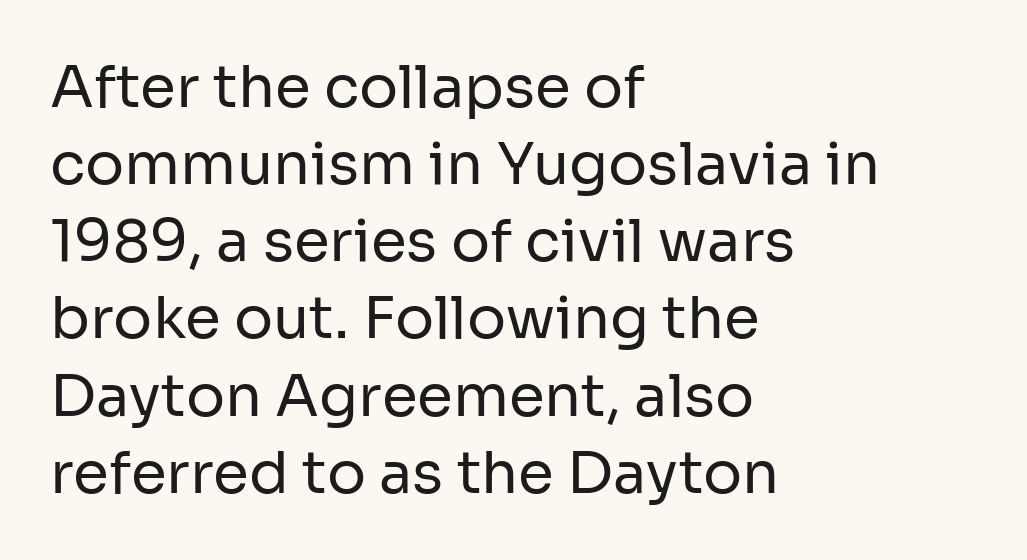
The image shows 58 px regular-weight sans-serif type, upright; set left-aligned, normal line spacing (1.33x), normal letter spacing, not underlined; low stroke contrast and a medium x-height.
